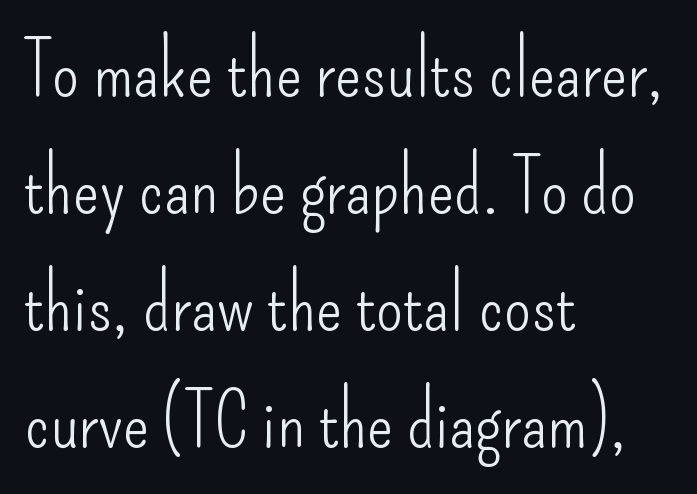
The image shows 77 px light, condensed sans-serif type, upright; set left-aligned, normal line spacing (1.52x), normal letter spacing, not underlined; low stroke contrast and a small x-height.
